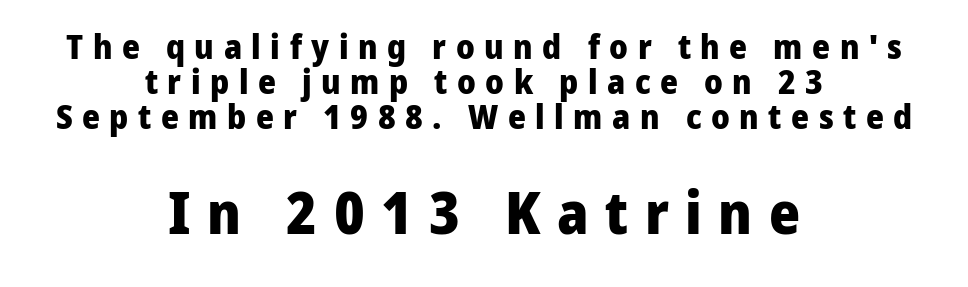
{"serif": "no", "italic": "no", "bold": "yes", "weight": "heavy", "width": "normal", "stroke_contrast": "low", "x_height": "medium", "monospaced": "no", "underline": "no", "align": "center", "line_spacing": "tight", "line_spacing_ratio": 1.03, "letter_spacing": "wide", "letter_spacing_em": 0.28, "larger_block": "second", "size_ratio": 1.74, "glyph_px": 59}
